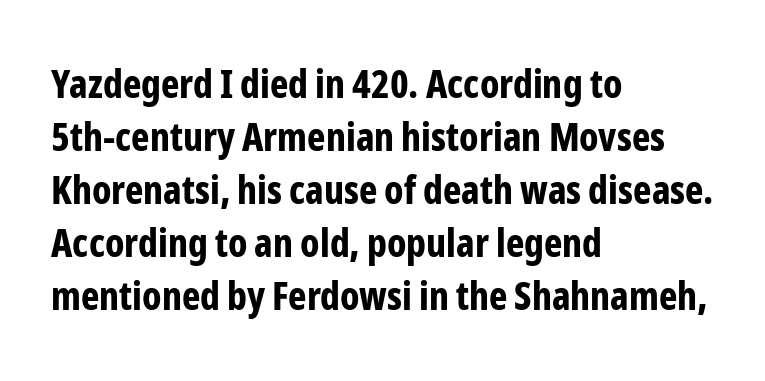
Q: Is the text bold? A: Yes.
Q: Is the text italic (slanted)? A: No, it is upright.
Q: Is the typeface a serif or a sans-serif typeface? A: Sans-serif.
Q: Is the text underlined? A: No.
Q: How is the paragraph aligned? A: Left-aligned.
Q: Is the spacing between letters normal or unusually wide? A: Normal.
Q: Is the spacing between lines tight, normal or loose? A: Normal.
Q: Width (condensed, normal, or wide)? A: Condensed.
Q: Stroke contrast? A: Low.
Q: x-height? A: Medium.
Q: Monospaced? A: No.
